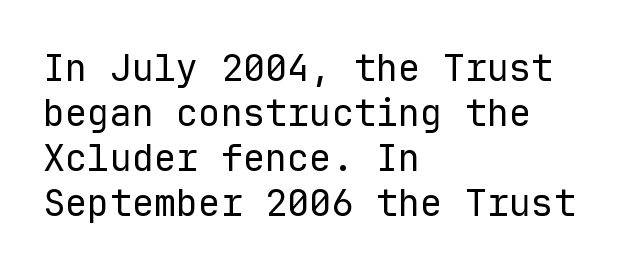
The weight tops out at a normal text grade. The space beneath each line is pristine and unruled. Every character here occupies the same horizontal width, giving the sample a typewriter-like rhythm. Is this a sans? Yes — the strokes have no serifs. Here the glyphs are tracked normally, forming tight word shapes.
